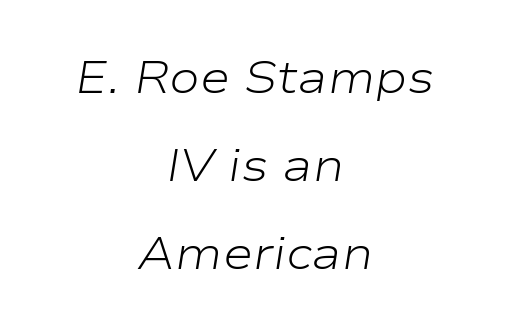
The image shows 46 px light, wide type, italic (leaning right); set centered, loose line spacing (1.91x), normal letter spacing, not underlined; low stroke contrast and a medium x-height.
